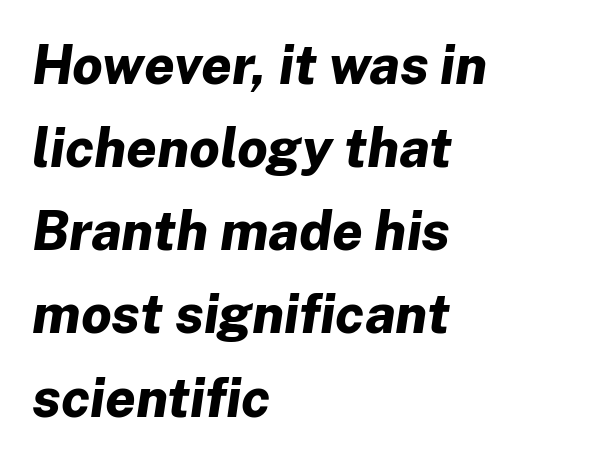
The image shows 54 px bold type, italic (leaning right); set left-aligned, normal line spacing (1.54x), normal letter spacing, not underlined; low stroke contrast and a medium x-height.
